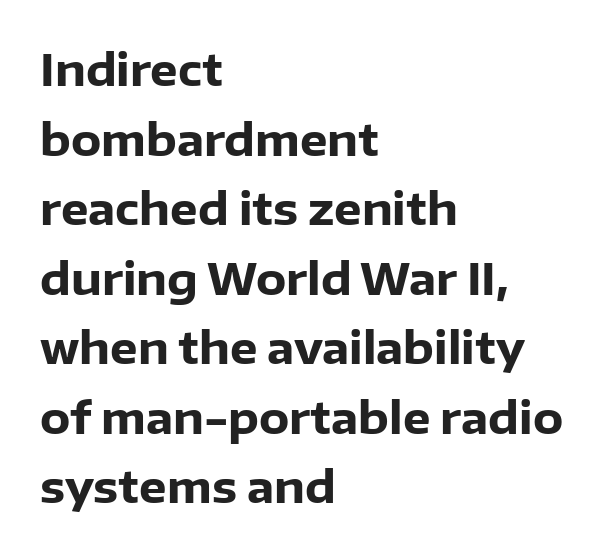
Q: Is the text bold? A: Yes.
Q: Is the text italic (slanted)? A: No, it is upright.
Q: Is the typeface a serif or a sans-serif typeface? A: Sans-serif.
Q: Is the text underlined? A: No.
Q: How is the paragraph aligned? A: Left-aligned.
Q: Is the spacing between letters normal or unusually wide? A: Normal.
Q: Is the spacing between lines tight, normal or loose? A: Normal.
Q: Width (condensed, normal, or wide)? A: Normal.
Q: Stroke contrast? A: Low.
Q: x-height? A: Medium.
Q: Monospaced? A: No.
